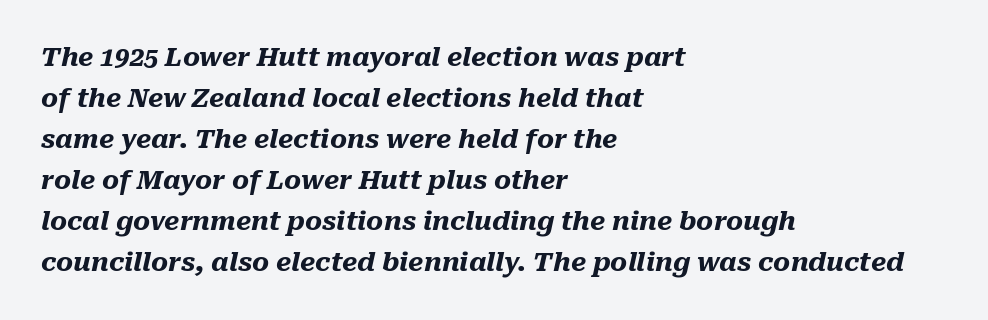
There's an unmistakable incline to the writing here. The passage shown is not underscored anywhere. Summary of vertical rhythm: regular, with standard interline spacing. What weight is shown? A full bold with thick strokes. This sample uses plain, unmodified letter spacing. The rag falls on the right side of this text block.
